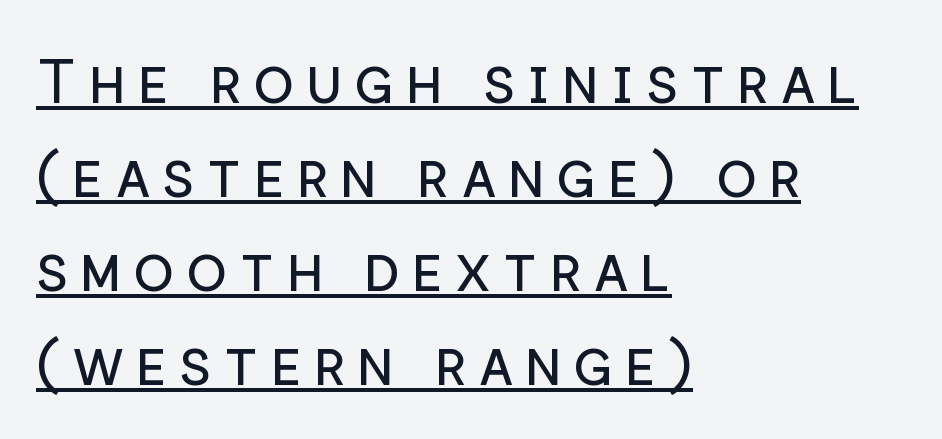
The image shows 61 px regular-weight sans-serif type, upright; set left-aligned, normal line spacing (1.54x), underlined; low stroke contrast and a medium x-height.
